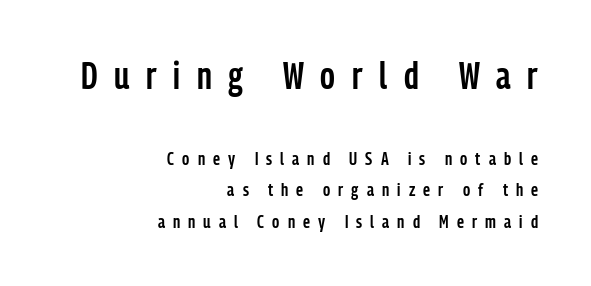
{"serif": "no", "italic": "no", "bold": "semi", "weight": "semibold", "width": "condensed", "stroke_contrast": "low", "x_height": "medium", "monospaced": "no", "underline": "no", "align": "right", "line_spacing_ratio": 1.74, "letter_spacing": "wide", "letter_spacing_em": 0.45, "larger_block": "first", "size_ratio": 2.06, "glyph_px": 37}
